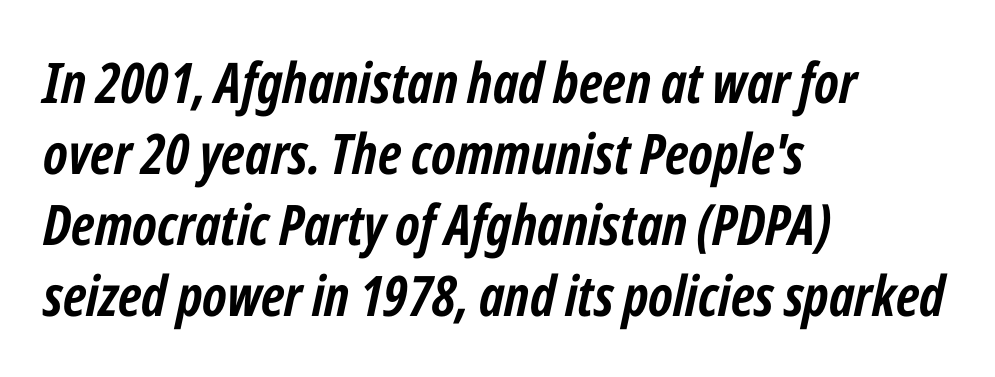
Is this a fixed-width face? No — the glyphs have proportional, varying widths. The face used here has a pronounced slope to its letters. Horizontal bands of white between lines are of average thickness. As a designer I'd log this as weight 700, bold.
